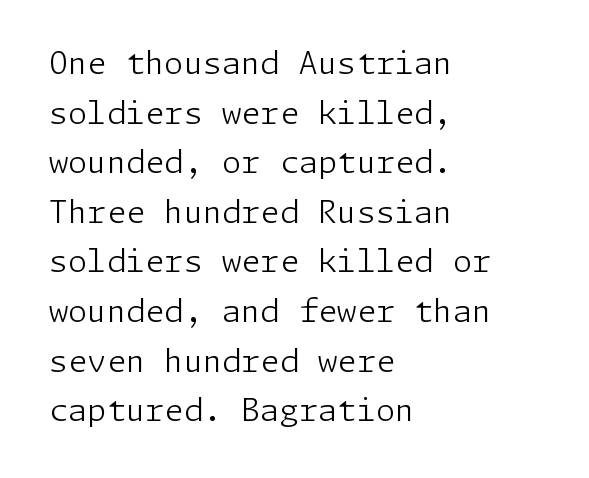
Baseline-to-baseline distance is the conventional proportion of letter height. I'd call this a sans setting — the letters go barefoot. Only glyphs here, with clear space below each row. Visually the block forms a straight wall on the left and a jagged coastline on the right. The passage shown has conventional tracking throughout.
